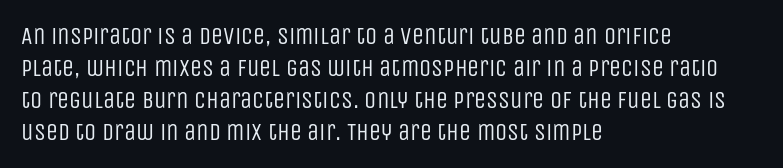
A bare baseline throughout the passage. Does the lettering tilt? It doesn't — this is upright. Leftover space on each line is placed entirely after the last word. Regarding leading, the lines here are spaced in the standard way. Inter-character spacing is left at the font's built-in metrics. Compared with a typical body face, this is equally light or lighter still.
